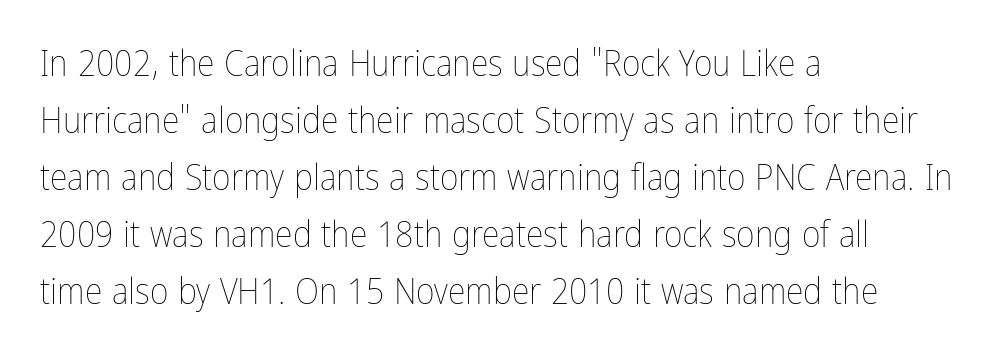
Normally led — the rows are evenly, conventionally spaced. The lettering stays uniformly vertical, giving the passage a roman look. Check the space under the baseline: it is left empty. On a weight scale, this lands at 450 or below. Horizontally, the lines are justified to the leading edge only. Character widths vary here, with narrow letters taking less room than wide ones.
